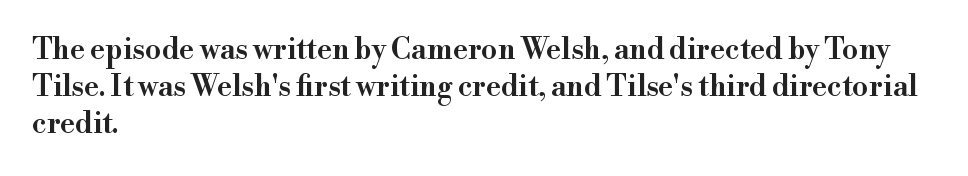
The image shows 29 px semibold serif type, upright; set left-aligned, normal line spacing (1.28x), normal letter spacing, not underlined; high stroke contrast and a small x-height.
